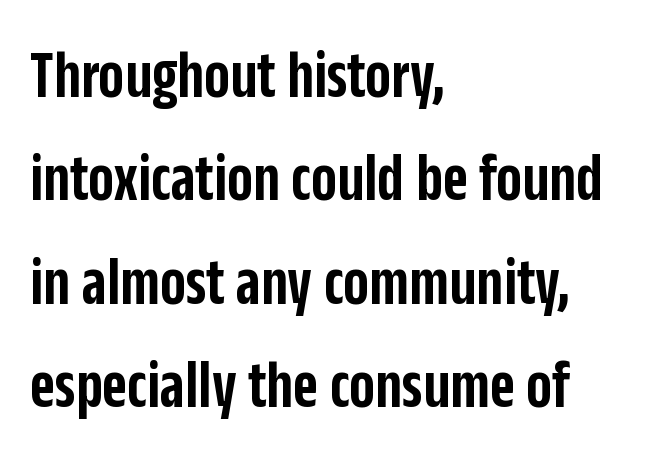
{"serif": "no", "italic": "no", "bold": "semi", "weight": "semibold", "width": "condensed", "stroke_contrast": "low", "x_height": "large", "monospaced": "no", "underline": "no", "align": "left", "line_spacing": "normal", "line_spacing_ratio": 1.52, "letter_spacing": "normal", "letter_spacing_em": 0.0, "glyph_px": 68}
